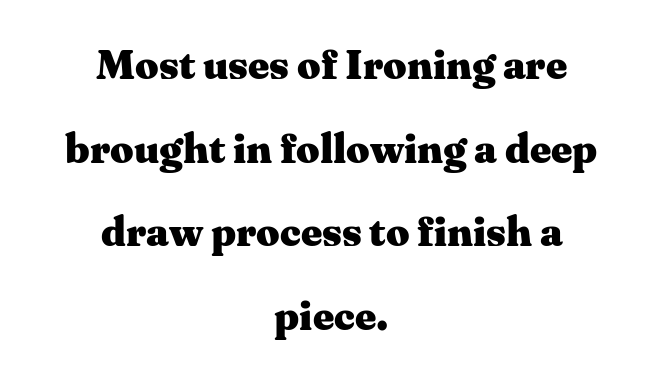
Q: Is the text bold? A: Yes.
Q: Is the text italic (slanted)? A: No, it is upright.
Q: Is the typeface a serif or a sans-serif typeface? A: Serif.
Q: Is the text underlined? A: No.
Q: How is the paragraph aligned? A: Centered.
Q: Is the spacing between letters normal or unusually wide? A: Normal.
Q: Is the spacing between lines tight, normal or loose? A: Loose.
Q: Width (condensed, normal, or wide)? A: Wide.
Q: Stroke contrast? A: Medium.
Q: x-height? A: Medium.
Q: Monospaced? A: No.
